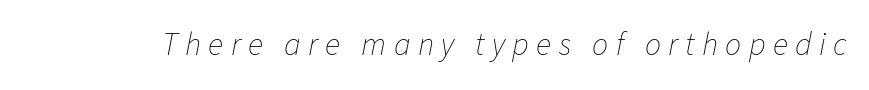
{"italic": "yes", "lean": "right", "slant_degrees": 11, "bold": "no", "weight": "thin", "width": "normal", "stroke_contrast": "low", "x_height": "medium", "monospaced": "no", "underline": "no", "letter_spacing": "wide", "letter_spacing_em": 0.23, "glyph_px": 32}
